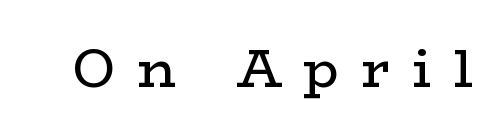
Q: Is the text bold? A: No.
Q: Is the text italic (slanted)? A: No, it is upright.
Q: Is the typeface a serif or a sans-serif typeface? A: Serif.
Q: Is the text underlined? A: No.
Q: Is the spacing between letters normal or unusually wide? A: Unusually wide.
Q: Width (condensed, normal, or wide)? A: Wide.
Q: Stroke contrast? A: Low.
Q: x-height? A: Medium.
Q: Monospaced? A: No.
